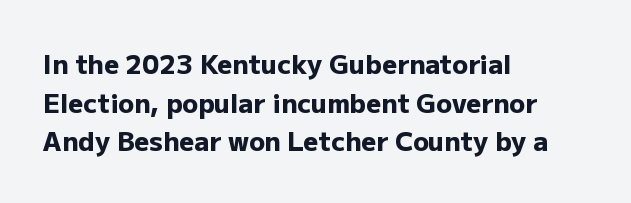
The image shows 26 px bold type, upright; set left-aligned, normal line spacing (1.49x), normal letter spacing, not underlined.
